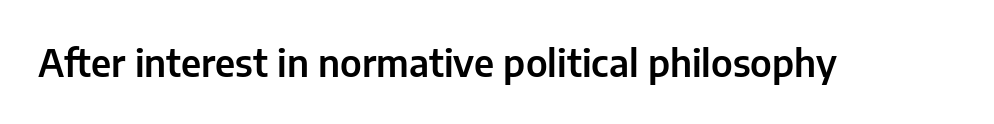
Spacing between characters is what you'd get straight out of the box. Just letters on the line, the space beneath them empty. This rendering employs a face without finishing strokes, i.e., a sans-serif. Each letter keeps its own natural width here, so spacing adapts to shape. Quick note: not italic, upright.
